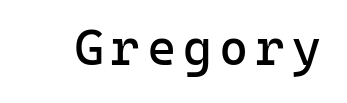
You could count columns in this text — the font is strictly monospaced. Any mark beneath the type? The region is blank. Regarding serifs, this sample does without them. Weight: regular or lighter.
